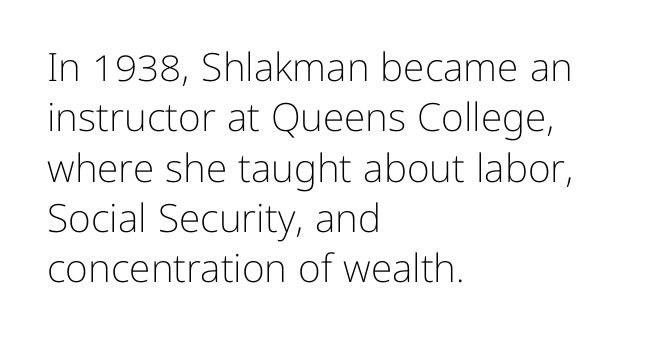
Q: Is the text bold? A: No.
Q: Is the text italic (slanted)? A: No, it is upright.
Q: Is the typeface a serif or a sans-serif typeface? A: Sans-serif.
Q: Is the text underlined? A: No.
Q: How is the paragraph aligned? A: Left-aligned.
Q: Is the spacing between letters normal or unusually wide? A: Normal.
Q: Is the spacing between lines tight, normal or loose? A: Normal.
Q: Width (condensed, normal, or wide)? A: Normal.
Q: Stroke contrast? A: Low.
Q: x-height? A: Medium.
Q: Monospaced? A: No.
